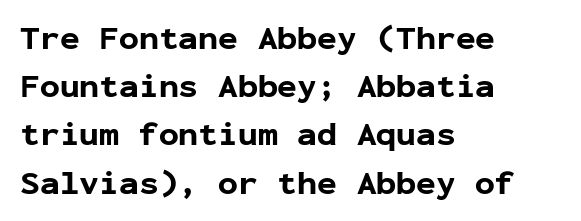
Q: Is the text bold? A: Yes.
Q: Is the text italic (slanted)? A: No, it is upright.
Q: Is the typeface a serif or a sans-serif typeface? A: Sans-serif.
Q: Is the text underlined? A: No.
Q: How is the paragraph aligned? A: Left-aligned.
Q: Is the spacing between letters normal or unusually wide? A: Normal.
Q: Is the spacing between lines tight, normal or loose? A: Normal.
Q: Width (condensed, normal, or wide)? A: Normal.
Q: Stroke contrast? A: Low.
Q: x-height? A: Medium.
Q: Monospaced? A: Yes.
